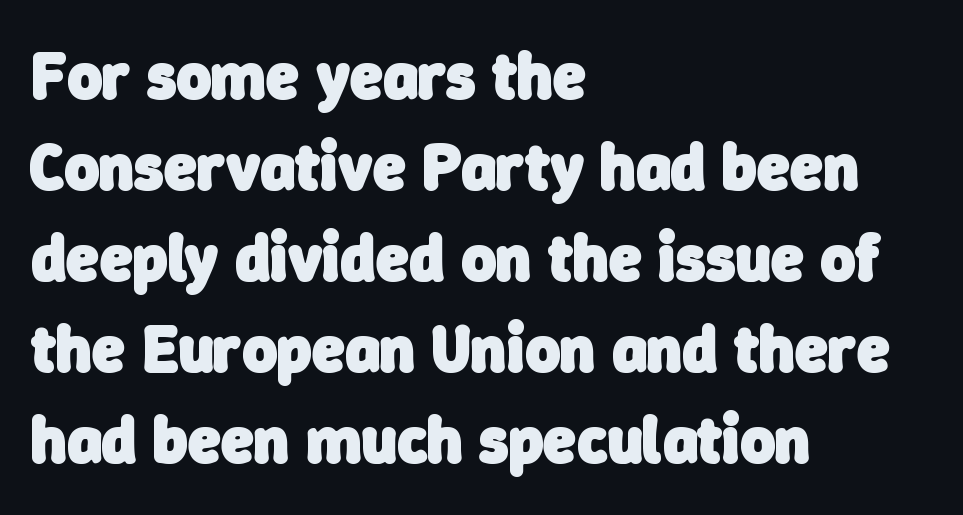
{"serif": "no", "bold": "yes", "weight": "heavy", "width": "normal", "stroke_contrast": "low", "x_height": "medium", "monospaced": "no", "underline": "no", "align": "left", "line_spacing": "normal", "line_spacing_ratio": 1.38, "letter_spacing": "normal", "letter_spacing_em": 0.0, "glyph_px": 66}
